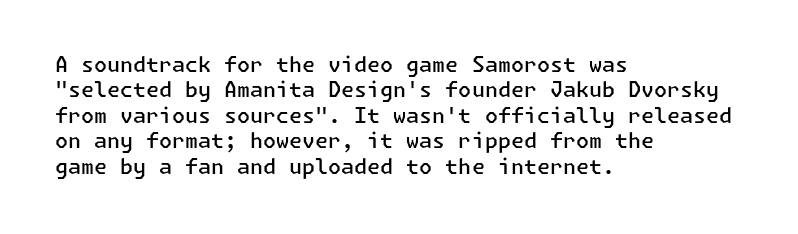
Q: Is the text bold? A: Semi-bold.
Q: Is the text italic (slanted)? A: No, it is upright.
Q: Is the text underlined? A: No.
Q: How is the paragraph aligned? A: Left-aligned.
Q: Is the spacing between letters normal or unusually wide? A: Normal.
